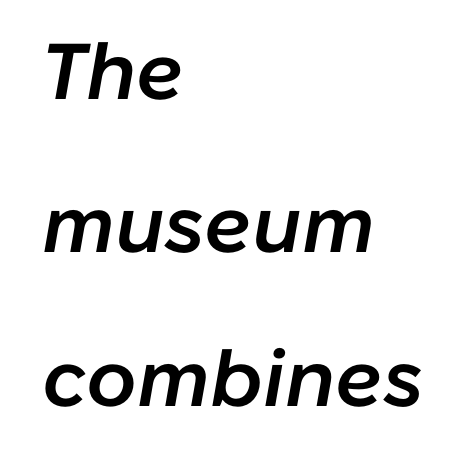
{"italic": "yes", "lean": "right", "slant_degrees": 10, "bold": "semi", "weight": "semibold", "width": "normal", "stroke_contrast": "low", "x_height": "medium", "monospaced": "no", "underline": "no", "align": "left", "line_spacing": "loose", "line_spacing_ratio": 1.94, "letter_spacing": "normal", "letter_spacing_em": 0.0, "glyph_px": 79}
